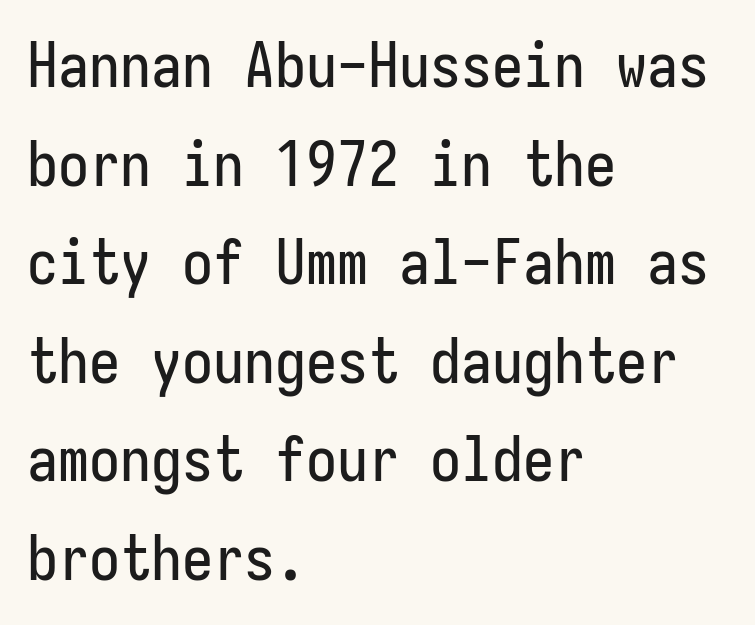
{"serif": "no", "italic": "no", "width": "condensed", "stroke_contrast": "low", "x_height": "medium", "underline": "no", "align": "left", "line_spacing": "normal", "line_spacing_ratio": 1.59, "letter_spacing": "normal", "letter_spacing_em": 0.0, "glyph_px": 62}
